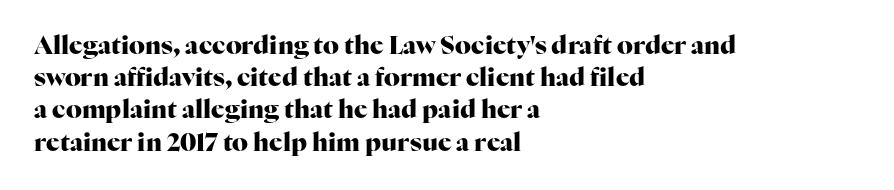
{"italic": "no", "bold": "yes", "underline": "no", "align": "left", "line_spacing": "normal", "line_spacing_ratio": 1.29, "letter_spacing": "normal", "letter_spacing_em": 0.0, "glyph_px": 25}
